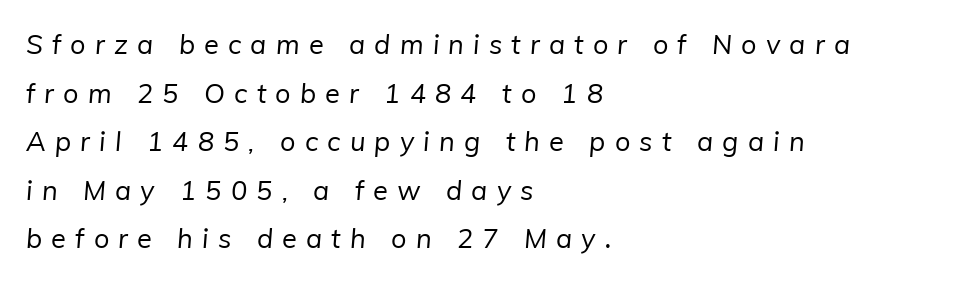
The paragraph has a hard left edge and a soft right edge. Stroke thickness stays within the range of a standard reading face or lighter. Look at the tracking — it's clearly loosened, letters drifting apart. Words float on clear page, feet unadorned.
